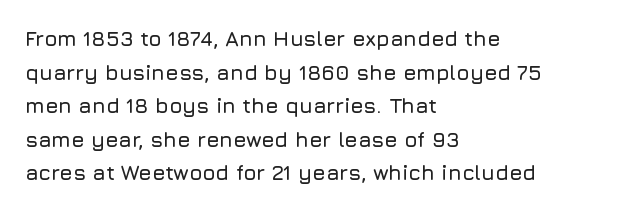
Q: Is the text italic (slanted)? A: No, it is upright.
Q: Is the text underlined? A: No.
Q: How is the paragraph aligned? A: Left-aligned.
Q: Is the spacing between letters normal or unusually wide? A: Normal.
Q: Is the spacing between lines tight, normal or loose? A: Normal.
